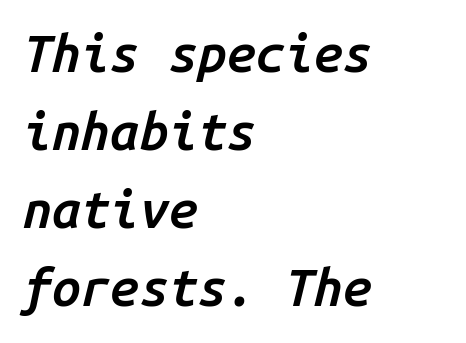
Q: Is the text bold? A: Semi-bold.
Q: Is the text italic (slanted)? A: Yes, it leans right by about 14 degrees.
Q: Is the text underlined? A: No.
Q: How is the paragraph aligned? A: Left-aligned.
Q: Is the spacing between letters normal or unusually wide? A: Normal.
Q: Is the spacing between lines tight, normal or loose? A: Normal.
Q: Width (condensed, normal, or wide)? A: Normal.
Q: Stroke contrast? A: Low.
Q: x-height? A: Medium.
Q: Monospaced? A: Yes.
